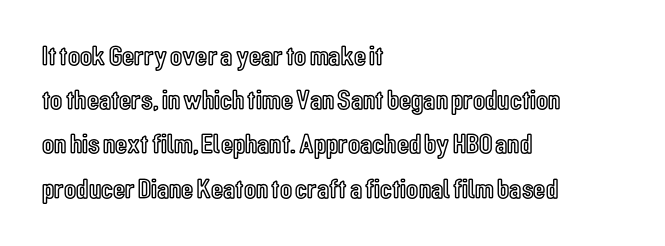
The image shows 28 px condensed type, upright; set left-aligned, normal line spacing (1.58x), normal letter spacing, not underlined; a medium x-height.
